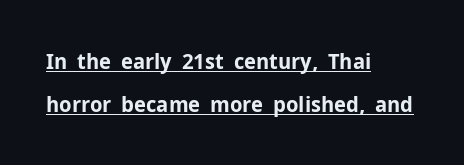
Q: Is the text bold? A: Yes.
Q: Is the text italic (slanted)? A: No, it is upright.
Q: Is the text underlined? A: Yes.
Q: How is the paragraph aligned? A: Left-aligned.
Q: Is the spacing between letters normal or unusually wide? A: Normal.
Q: Is the spacing between lines tight, normal or loose? A: Loose.
